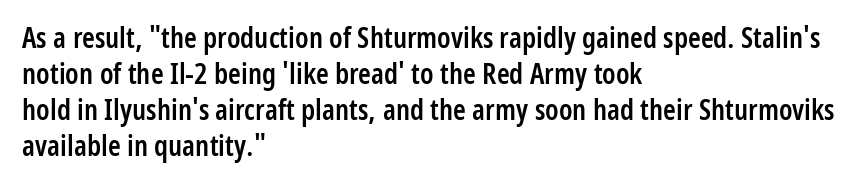
Q: Is the text bold? A: Semi-bold.
Q: Is the text italic (slanted)? A: No, it is upright.
Q: Is the typeface a serif or a sans-serif typeface? A: Sans-serif.
Q: Is the text underlined? A: No.
Q: How is the paragraph aligned? A: Left-aligned.
Q: Is the spacing between letters normal or unusually wide? A: Normal.
Q: Width (condensed, normal, or wide)? A: Condensed.
Q: Stroke contrast? A: Low.
Q: x-height? A: Medium.
Q: Monospaced? A: No.
